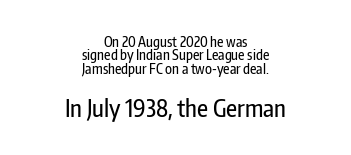
Q: Is the text italic (slanted)? A: No, it is upright.
Q: Is the text underlined? A: No.
Q: How is the paragraph aligned? A: Centered.
Q: Is the spacing between letters normal or unusually wide? A: Normal.
Q: Is the spacing between lines tight, normal or loose? A: Tight.
Q: Which block of text is set in a larger size, the first (top) or the second (bottom)? A: The second (bottom) one.
